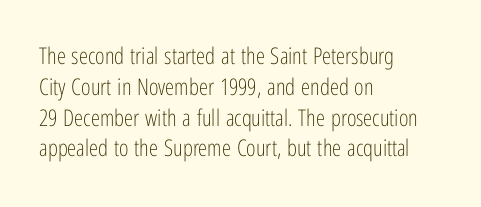
{"italic": "no", "bold": "no", "underline": "no", "align": "left", "line_spacing": "normal", "line_spacing_ratio": 1.34, "letter_spacing": "normal", "letter_spacing_em": 0.0, "glyph_px": 23}
